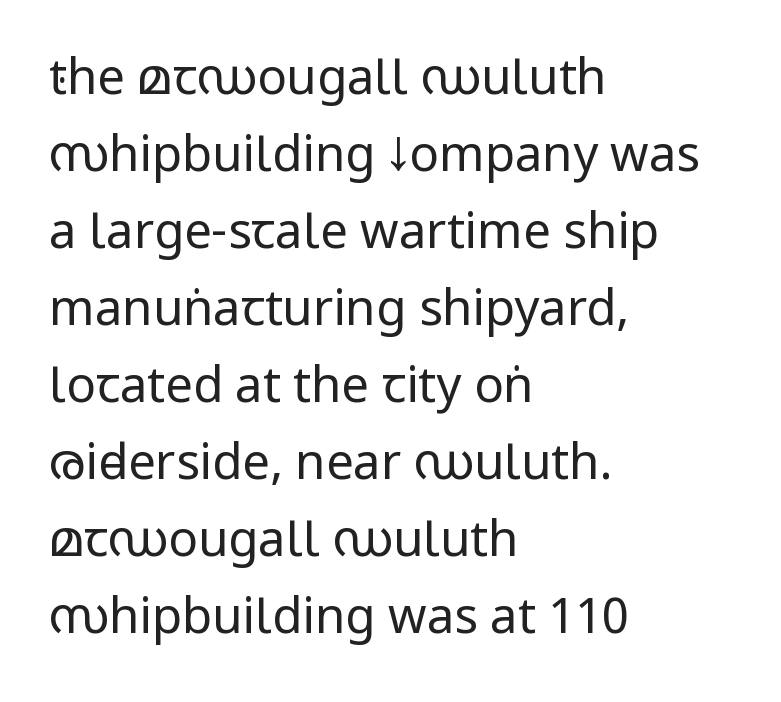
Q: Is the text bold? A: No.
Q: Is the text italic (slanted)? A: No, it is upright.
Q: Is the typeface a serif or a sans-serif typeface? A: Sans-serif.
Q: Is the text underlined? A: No.
Q: How is the paragraph aligned? A: Left-aligned.
Q: Is the spacing between letters normal or unusually wide? A: Normal.
Q: Is the spacing between lines tight, normal or loose? A: Normal.
Q: Width (condensed, normal, or wide)? A: Condensed.
Q: Stroke contrast? A: Low.
